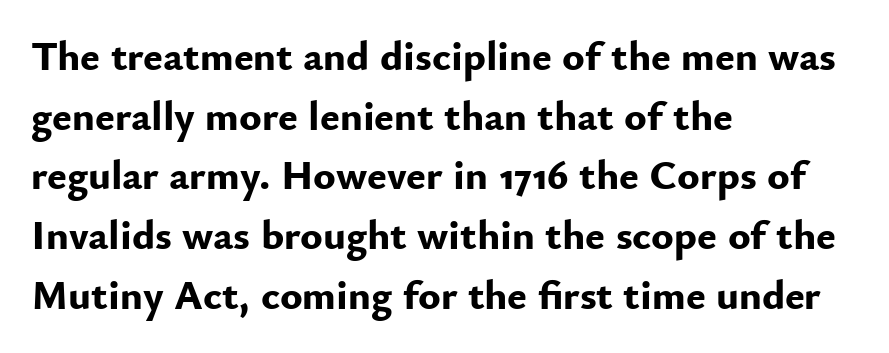
{"serif": "no", "italic": "no", "bold": "yes", "weight": "bold", "width": "normal", "stroke_contrast": "low", "x_height": "small", "monospaced": "no", "underline": "no", "align": "left", "line_spacing": "normal", "line_spacing_ratio": 1.42, "letter_spacing": "normal", "letter_spacing_em": 0.0, "glyph_px": 42}
